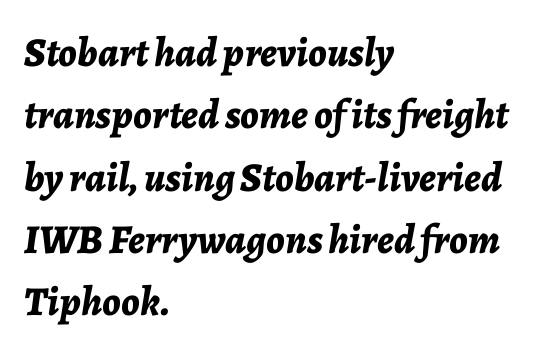
A full-strength bold gives these letters their thick strokes. Each line starts at the same left margin while the right side varies. Default kerning and tracking; the words read as compact shapes. This sample has the flowing, uneven cadence of proportional lettering. Compared with typical paragraphs, the rows here are spaced about the same. The space beneath each line is pristine and unruled.
